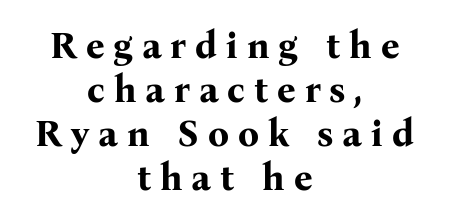
{"serif": "yes", "italic": "no", "bold": "yes", "weight": "bold", "width": "normal", "stroke_contrast": "medium", "x_height": "medium", "monospaced": "no", "underline": "no", "align": "center", "line_spacing_ratio": 1.19, "letter_spacing": "wide", "letter_spacing_em": 0.24, "glyph_px": 37}
